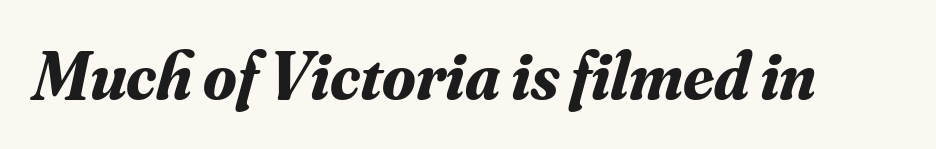
The typeface chosen for these lines features serifs. Emphasis-style slanted type is in use. The strip under each line holds only bare page. The face used here has the dense, thick strokes of a bold.
